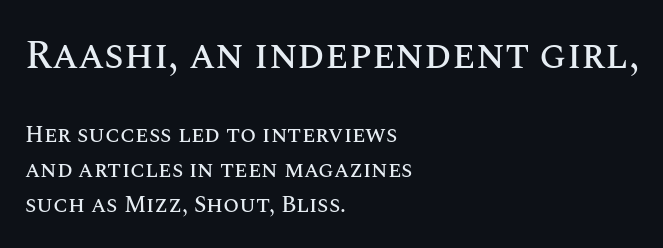
{"italic": "no", "width": "normal", "stroke_contrast": "medium", "x_height": "large", "monospaced": "no", "underline": "no", "align": "left", "line_spacing": "normal", "line_spacing_ratio": 1.51, "letter_spacing": "normal", "letter_spacing_em": 0.0, "larger_block": "first", "size_ratio": 1.74, "glyph_px": 40}
